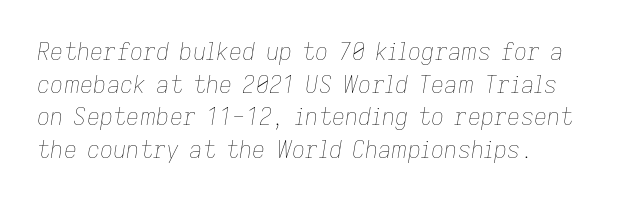
The image shows 23 px text type, italic (leaning right); set left-aligned, normal line spacing (1.42x), normal letter spacing, not underlined.
